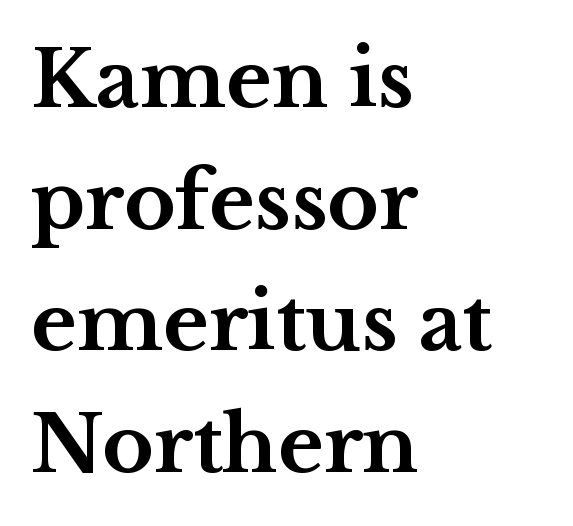
The image shows 78 px bold, wide serif type, upright; set left-aligned, normal line spacing (1.56x), normal letter spacing, not underlined; medium stroke contrast and a medium x-height.
